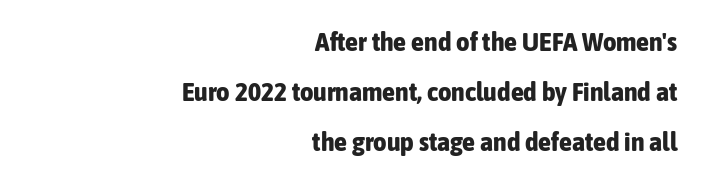
Q: Is the text bold? A: Yes.
Q: Is the text italic (slanted)? A: No, it is upright.
Q: Is the text underlined? A: No.
Q: How is the paragraph aligned? A: Right-aligned.
Q: Is the spacing between letters normal or unusually wide? A: Normal.
Q: Is the spacing between lines tight, normal or loose? A: Loose.
